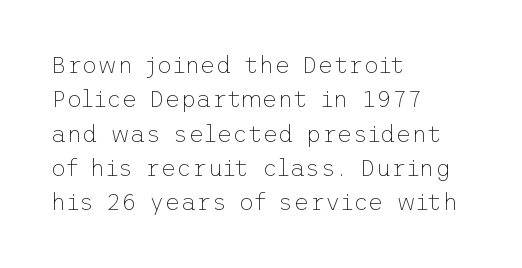
Q: Is the text bold? A: No.
Q: Is the text italic (slanted)? A: No, it is upright.
Q: Is the text underlined? A: No.
Q: How is the paragraph aligned? A: Left-aligned.
Q: Is the spacing between letters normal or unusually wide? A: Normal.
Q: Is the spacing between lines tight, normal or loose? A: Normal.
